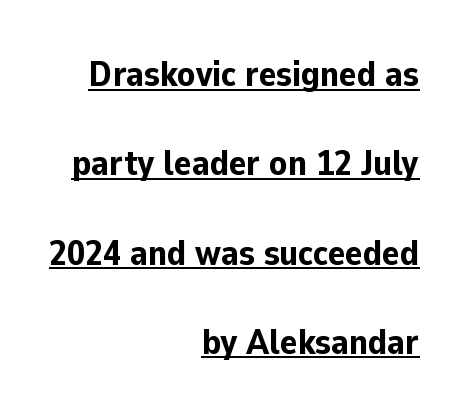
{"serif": "no", "italic": "no", "bold": "yes", "weight": "bold", "width": "normal", "stroke_contrast": "low", "x_height": "medium", "monospaced": "no", "underline": "yes", "align": "right", "line_spacing": "loose", "line_spacing_ratio": 2.48, "letter_spacing": "normal", "letter_spacing_em": 0.0, "glyph_px": 36}
